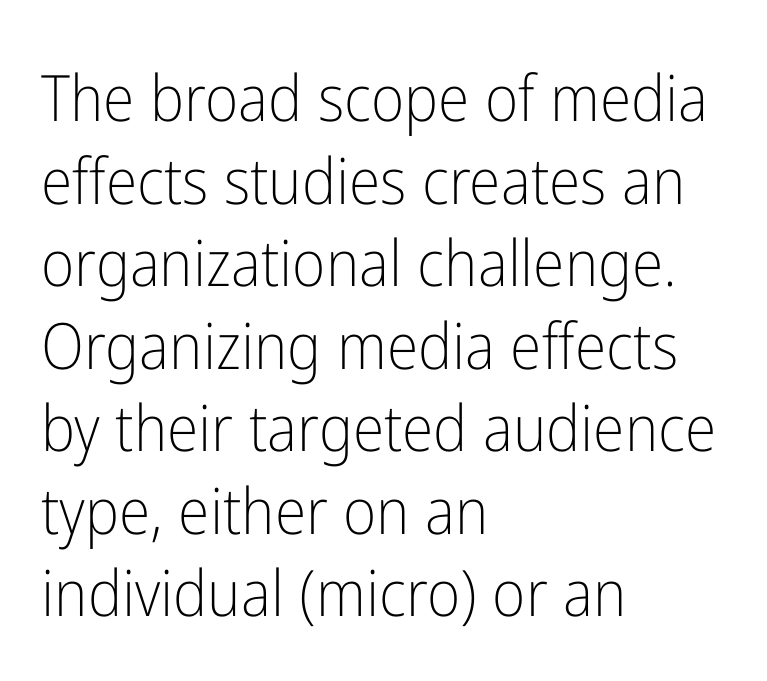
The image shows 64 px light, condensed sans-serif type, upright; set left-aligned, normal line spacing (1.29x), normal letter spacing, not underlined; low stroke contrast and a medium x-height.
